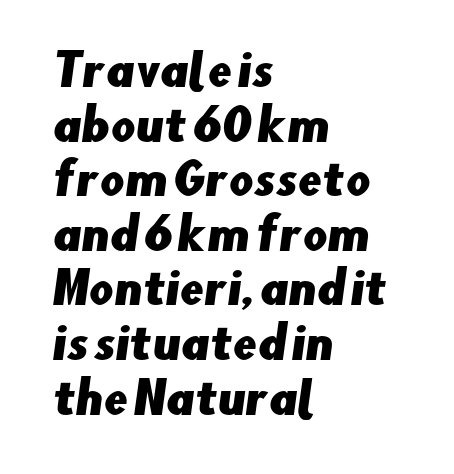
Descender tails drop into unmarked territory. Letter spacing: default. Short and long lines alike share a common starting point at left. The vertical gap from one line to the next is medium. The letters advance in unequal steps, a hallmark of proportional type. Unlike a traditional serif, this face leaves its strokes unadorned.
